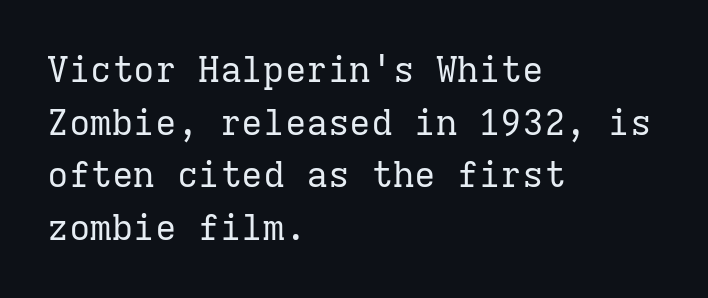
This rendering features lettering with no underline. Summary of vertical rhythm: regular, with standard interline spacing. The passage shown is typed in a monospace face where columns stay perfectly aligned. What stands out about the letter spacing? Nothing — it is the standard amount. Tall strokes in this sample are plumb rather than angled. If you drew a ruler down the left edge, every line would touch it.
